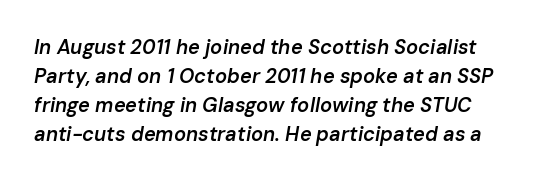
The image shows 20 px text type, italic (leaning right); set normal line spacing (1.45x), normal letter spacing, not underlined.
